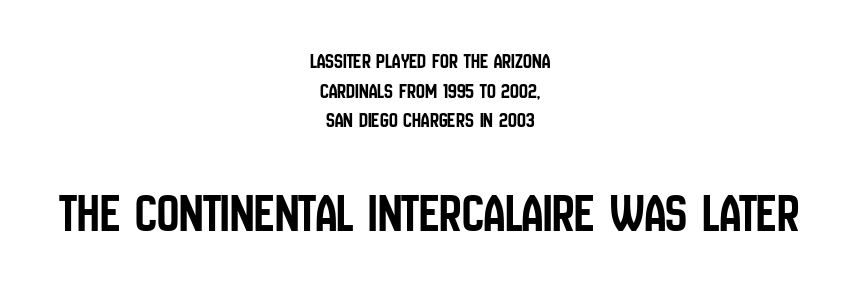
Q: Is the text italic (slanted)? A: No, it is upright.
Q: Is the typeface a serif or a sans-serif typeface? A: Sans-serif.
Q: Is the text underlined? A: No.
Q: How is the paragraph aligned? A: Centered.
Q: Is the spacing between letters normal or unusually wide? A: Normal.
Q: Is the spacing between lines tight, normal or loose? A: Normal.
Q: Which block of text is set in a larger size, the first (top) or the second (bottom)? A: The second (bottom) one.
Q: Width (condensed, normal, or wide)? A: Condensed.
Q: Stroke contrast? A: Low.
Q: x-height? A: Large.
Q: Monospaced? A: No.
